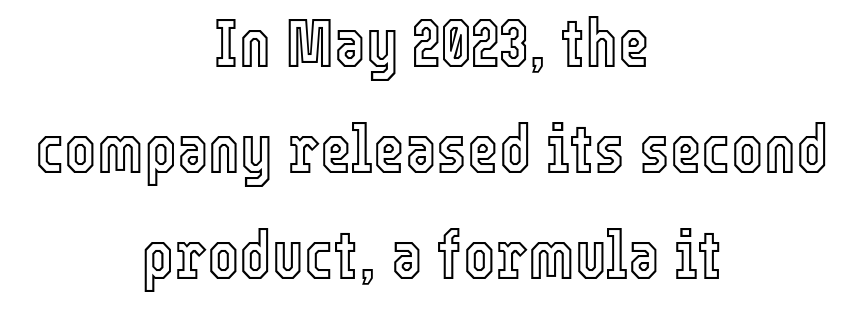
Q: Is the text italic (slanted)? A: No, it is upright.
Q: Is the text underlined? A: No.
Q: How is the paragraph aligned? A: Centered.
Q: Is the spacing between letters normal or unusually wide? A: Normal.
Q: Is the spacing between lines tight, normal or loose? A: Normal.
Q: Width (condensed, normal, or wide)? A: Condensed.
Q: x-height? A: Medium.
Q: Monospaced? A: No.
